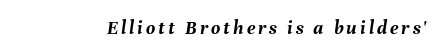
The image shows 20 px bold type, italic (leaning right); set not underlined.
